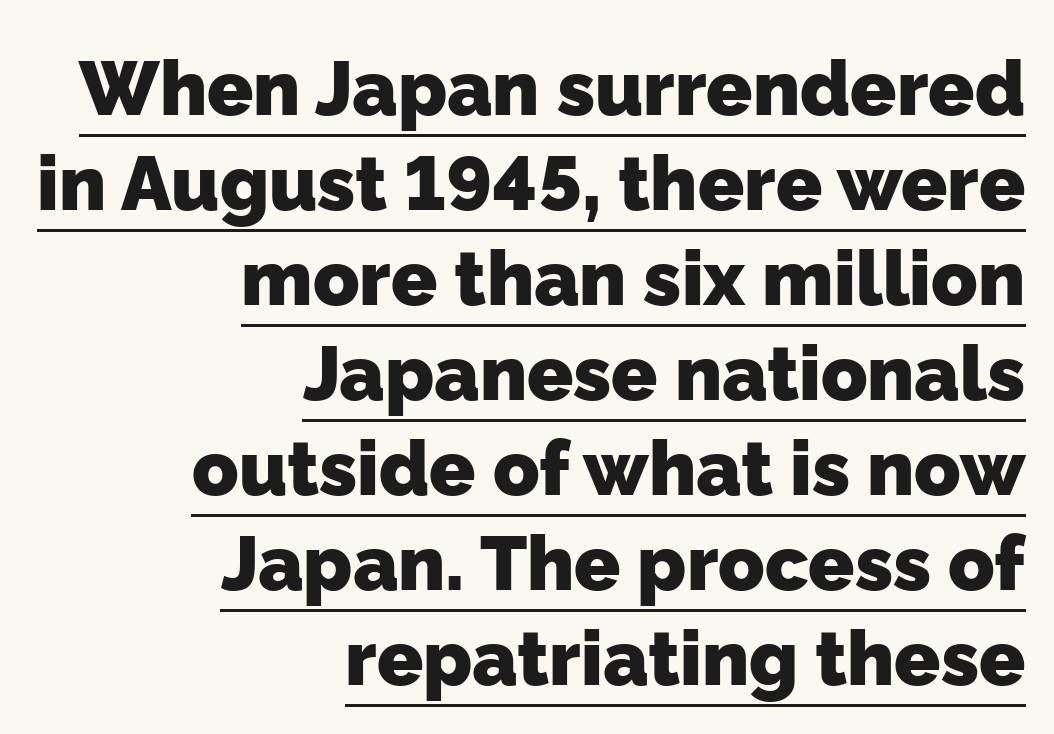
{"serif": "no", "bold": "yes", "weight": "heavy", "width": "normal", "stroke_contrast": "low", "x_height": "medium", "monospaced": "no", "underline": "yes", "align": "right", "line_spacing": "normal", "line_spacing_ratio": 1.25, "letter_spacing": "normal", "letter_spacing_em": 0.0, "glyph_px": 76}
